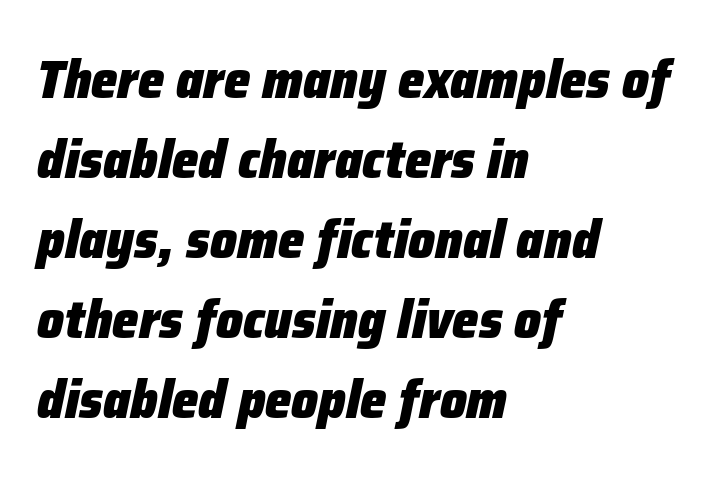
Q: Is the text bold? A: Yes.
Q: Is the text italic (slanted)? A: Yes, it leans right by about 12 degrees.
Q: Is the text underlined? A: No.
Q: How is the paragraph aligned? A: Left-aligned.
Q: Is the spacing between letters normal or unusually wide? A: Normal.
Q: Is the spacing between lines tight, normal or loose? A: Normal.
Q: Width (condensed, normal, or wide)? A: Normal.
Q: Stroke contrast? A: Low.
Q: x-height? A: Medium.
Q: Monospaced? A: No.
